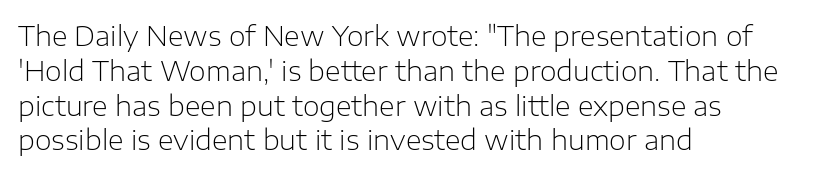
{"italic": "no", "bold": "no", "underline": "no", "align": "left", "line_spacing": "normal", "line_spacing_ratio": 1.29, "letter_spacing": "normal", "letter_spacing_em": 0.0, "glyph_px": 27}
